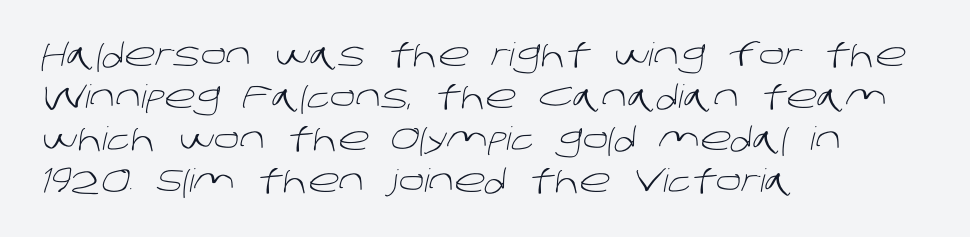
The image shows 32 px light sans-serif type; set left-aligned, normal line spacing (1.31x), normal letter spacing, not underlined; low stroke contrast and a large x-height.
